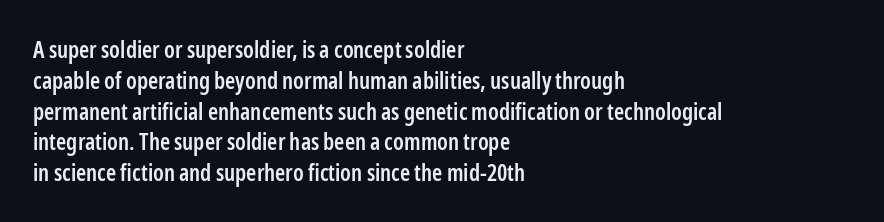
The image shows 23 px text type, upright; set left-aligned, normal line spacing (1.34x), normal letter spacing, not underlined.
